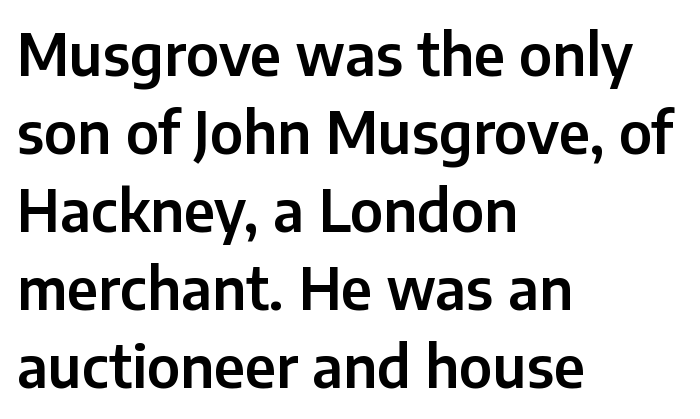
{"serif": "no", "italic": "no", "width": "normal", "stroke_contrast": "low", "x_height": "medium", "monospaced": "no", "underline": "no", "align": "left", "line_spacing": "normal", "line_spacing_ratio": 1.37, "letter_spacing": "normal", "letter_spacing_em": 0.0, "glyph_px": 57}
